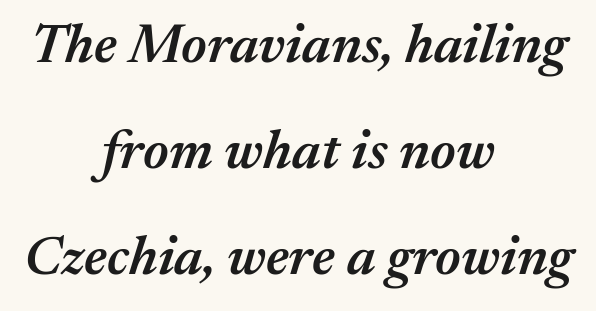
Q: Is the text bold? A: Semi-bold.
Q: Is the text italic (slanted)? A: Yes, it leans right by about 17 degrees.
Q: Is the text underlined? A: No.
Q: How is the paragraph aligned? A: Centered.
Q: Is the spacing between letters normal or unusually wide? A: Normal.
Q: Is the spacing between lines tight, normal or loose? A: Loose.
Q: Width (condensed, normal, or wide)? A: Normal.
Q: Stroke contrast? A: Medium.
Q: x-height? A: Medium.
Q: Monospaced? A: No.
